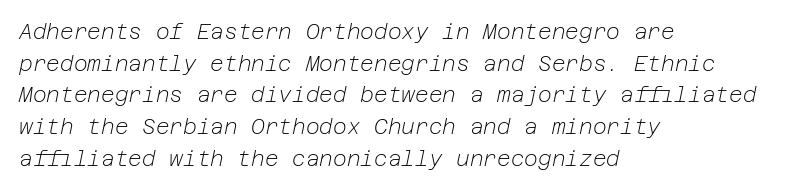
The image shows 21 px text type, italic (leaning right); set left-aligned, normal line spacing (1.51x), normal letter spacing, not underlined.
